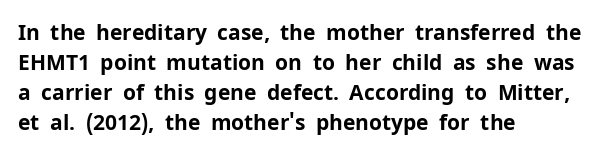
Q: Is the text bold? A: Yes.
Q: Is the text italic (slanted)? A: No, it is upright.
Q: Is the text underlined? A: No.
Q: How is the paragraph aligned? A: Left-aligned.
Q: Is the spacing between letters normal or unusually wide? A: Normal.
Q: Is the spacing between lines tight, normal or loose? A: Normal.
